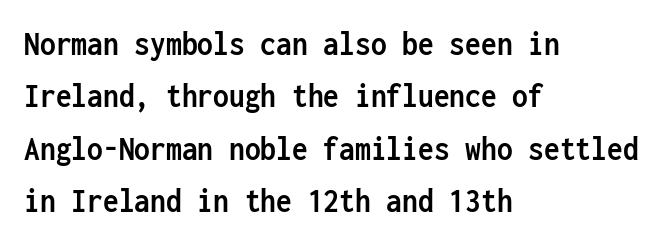
{"serif": "no", "italic": "no", "bold": "yes", "weight": "semibold", "width": "condensed", "stroke_contrast": "low", "x_height": "medium", "monospaced": "yes", "underline": "no", "align": "left", "line_spacing": "normal", "line_spacing_ratio": 1.5, "letter_spacing": "normal", "letter_spacing_em": 0.0, "glyph_px": 35}
